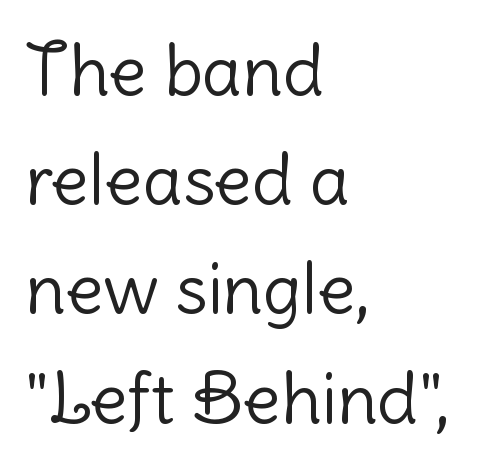
Q: Is the text bold? A: No.
Q: Is the text italic (slanted)? A: No, it is upright.
Q: Is the typeface a serif or a sans-serif typeface? A: Sans-serif.
Q: Is the text underlined? A: No.
Q: How is the paragraph aligned? A: Left-aligned.
Q: Is the spacing between letters normal or unusually wide? A: Normal.
Q: Is the spacing between lines tight, normal or loose? A: Normal.
Q: Width (condensed, normal, or wide)? A: Normal.
Q: Stroke contrast? A: Low.
Q: x-height? A: Medium.
Q: Monospaced? A: No.
